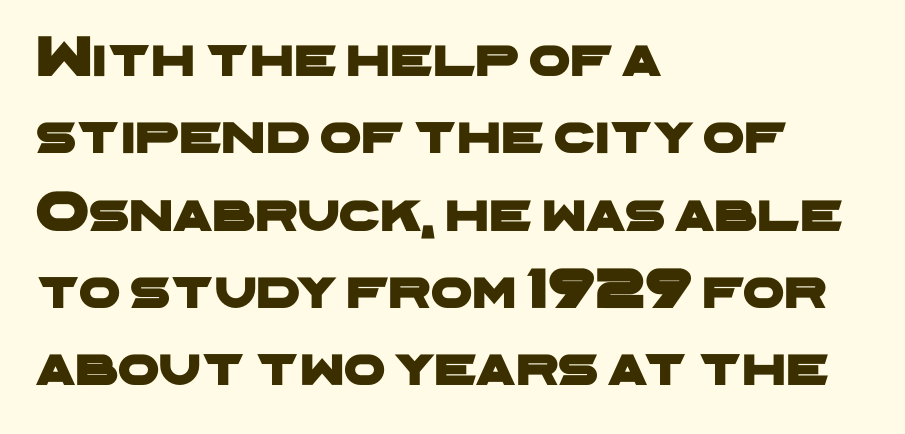
The image shows 59 px wide sans-serif type; set left-aligned, normal line spacing (1.31x), normal letter spacing, not underlined; low stroke contrast and a medium x-height.
